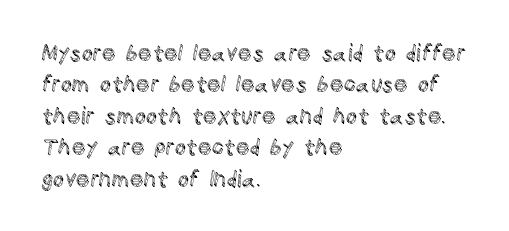
Quick note: underline off. Interline gaps are of average width in this sample. How are the letters spaced? Ordinarily, with no added tracking. The lines are quadded left.
